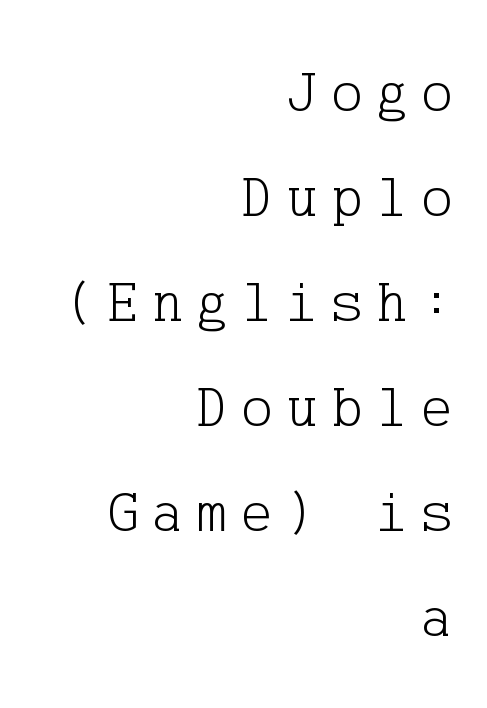
{"serif": "yes", "italic": "no", "bold": "no", "weight": "light", "width": "normal", "stroke_contrast": "low", "x_height": "medium", "underline": "no", "align": "right", "line_spacing_ratio": 1.78, "letter_spacing": "wide", "letter_spacing_em": 0.23, "glyph_px": 59}
